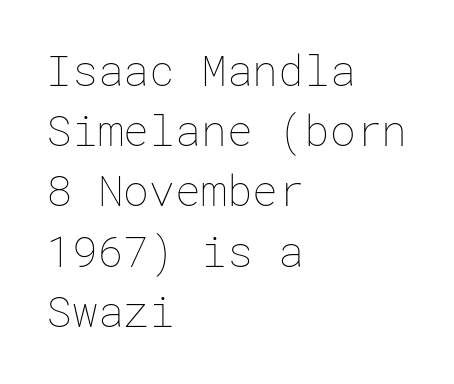
The passage shown is not underscored anywhere. Is this a heavy cut? Hardly; it is regular or lighter. The line-height multiplier appears to be the usual default. You can tell it's not italic because the verticals are truly vertical. Between one letter and the next there's only the usual sliver of space. Is the block centered? No — it sits flush against the left margin.
